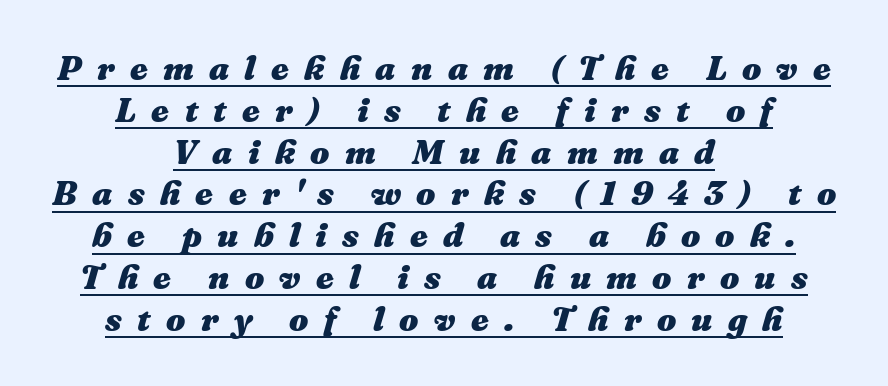
On the weight axis this lands at bold, roughly 700. The rendered words wear a rule along their underside. A typesetter would call this proportional, since set widths differ per character. This sample uses expanded letter spacing, leaving extra air between glyphs.
